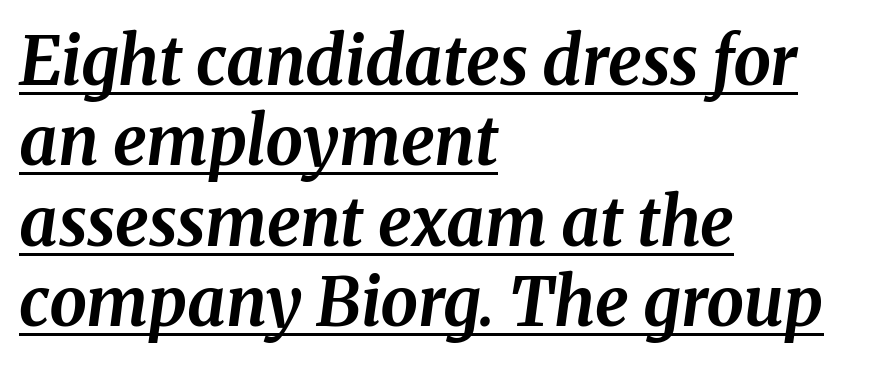
The image shows 67 px bold type, italic (leaning right); set left-aligned, line spacing 1.2x, normal letter spacing, underlined; medium stroke contrast and a medium x-height.
